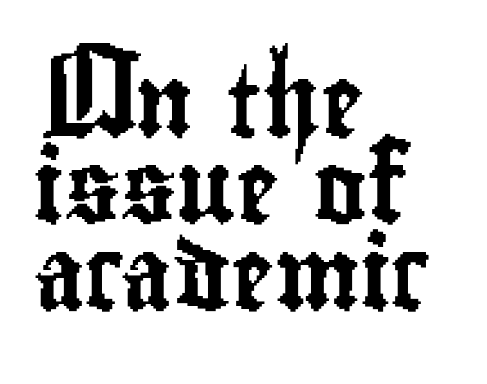
The image shows 72 px condensed sans-serif type, upright; set left-aligned, line spacing 1.2x, normal letter spacing, not underlined; low stroke contrast and a small x-height.
